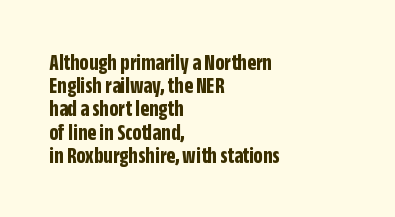
{"italic": "no", "bold": "yes", "underline": "no", "align": "left", "line_spacing": "tight", "line_spacing_ratio": 1.01, "letter_spacing": "normal", "letter_spacing_em": 0.0, "glyph_px": 23}
